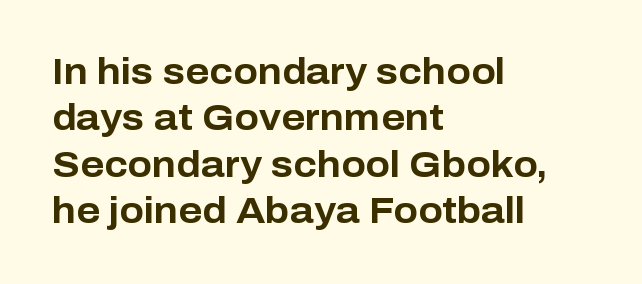
The image shows 36 px bold sans-serif type, upright; set left-aligned, normal line spacing (1.29x), normal letter spacing, not underlined; low stroke contrast and a medium x-height.
